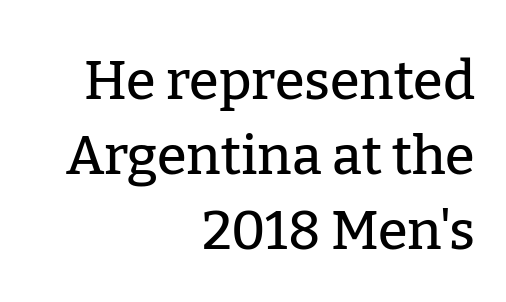
Stroke terminals: seriffed. Compared with typical paragraphs, the rows here are spaced about the same. This rendering features lettering with no underline. This sample is right-justified, so line beginnings fall wherever the words allow. Style check: upright. Do the characters align in a grid? No, the font is proportional.
